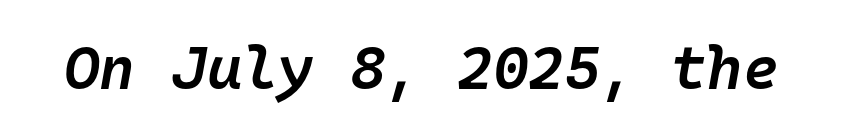
The image shows 61 px semibold type, italic (leaning right), monospaced; set normal letter spacing, not underlined; low stroke contrast and a medium x-height.
